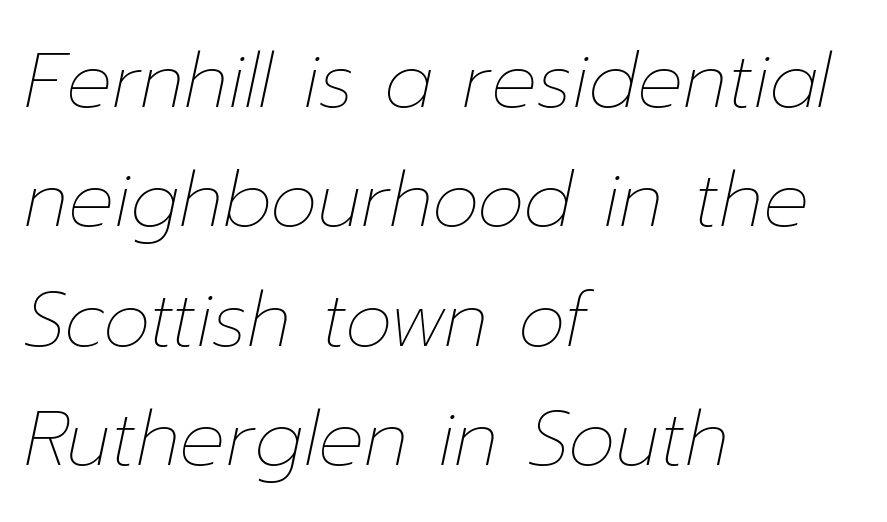
Stems here are at most as thick as an everyday book face. Check under the words: just untouched page. The gaps between neighbouring characters are ordinary and unremarkable. This rendering uses left alignment, leaving the right contour irregular. Regular leading. Looks like regular typesetting: each glyph gets only the width it needs.
